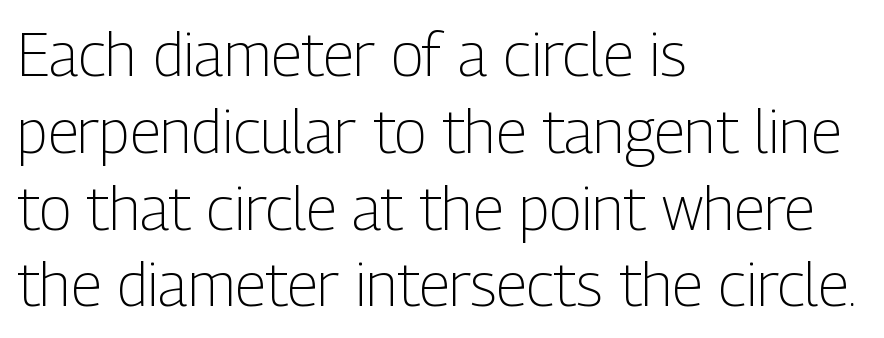
Q: Is the text bold? A: No.
Q: Is the text italic (slanted)? A: No, it is upright.
Q: Is the typeface a serif or a sans-serif typeface? A: Sans-serif.
Q: Is the text underlined? A: No.
Q: How is the paragraph aligned? A: Left-aligned.
Q: Is the spacing between letters normal or unusually wide? A: Normal.
Q: Is the spacing between lines tight, normal or loose? A: Normal.
Q: Width (condensed, normal, or wide)? A: Condensed.
Q: Stroke contrast? A: Low.
Q: x-height? A: Medium.
Q: Monospaced? A: No.
